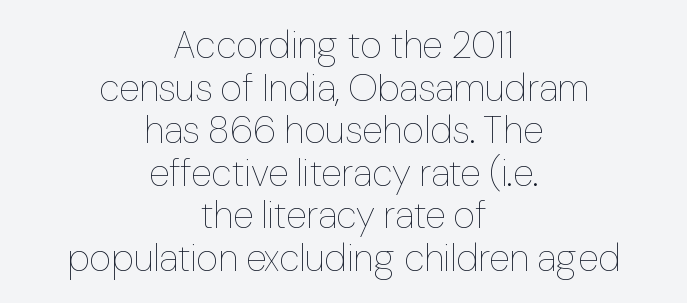
The image shows 38 px thin type, upright; set centered, tight line spacing (1.12x), normal letter spacing, not underlined; low stroke contrast and a medium x-height.
